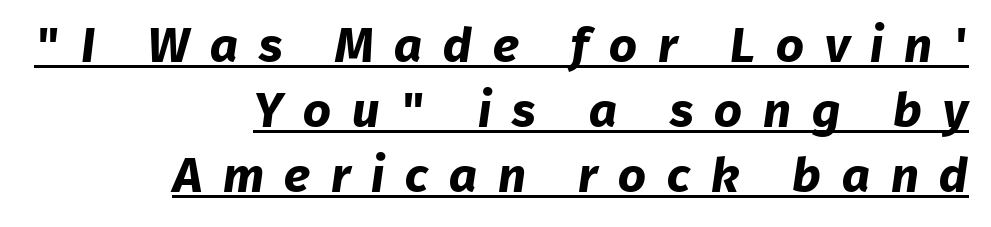
{"serif": "no", "bold": "yes", "weight": "bold", "width": "normal", "stroke_contrast": "low", "x_height": "medium", "monospaced": "no", "underline": "yes", "align": "right", "line_spacing": "normal", "line_spacing_ratio": 1.33, "letter_spacing": "wide", "letter_spacing_em": 0.42, "glyph_px": 49}
